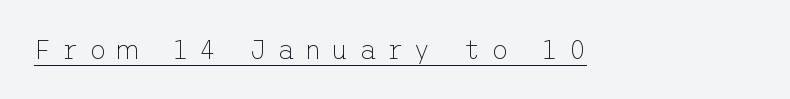
Q: Is the text bold? A: No.
Q: Is the text italic (slanted)? A: No, it is upright.
Q: Is the text underlined? A: Yes.
Q: Is the spacing between letters normal or unusually wide? A: Unusually wide.
